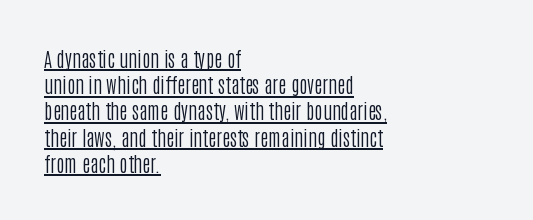
{"italic": "no", "bold": "no", "underline": "yes", "align": "left", "line_spacing": "normal", "line_spacing_ratio": 1.31, "letter_spacing": "normal", "letter_spacing_em": 0.0, "glyph_px": 20}
